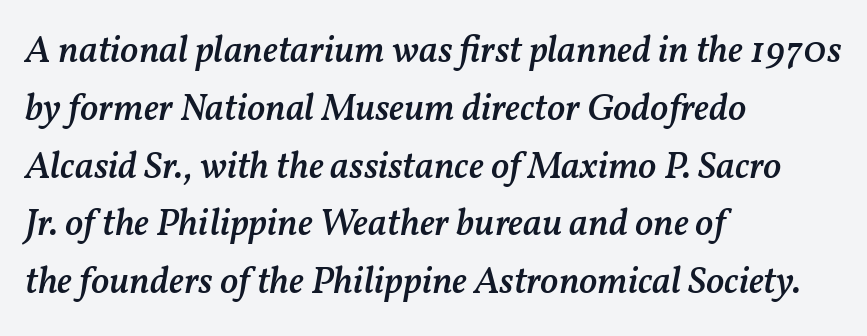
Q: Is the text bold? A: Semi-bold.
Q: Is the text italic (slanted)? A: Yes, it leans right by about 11 degrees.
Q: Is the text underlined? A: No.
Q: How is the paragraph aligned? A: Left-aligned.
Q: Is the spacing between letters normal or unusually wide? A: Normal.
Q: Is the spacing between lines tight, normal or loose? A: Normal.
Q: Width (condensed, normal, or wide)? A: Normal.
Q: Stroke contrast? A: Medium.
Q: x-height? A: Medium.
Q: Monospaced? A: No.
